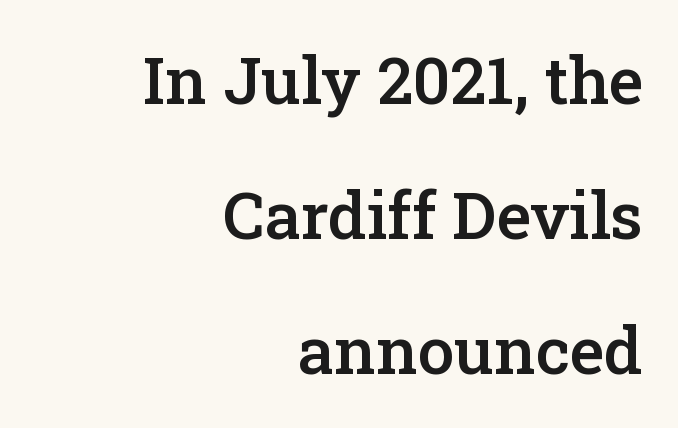
The image shows 65 px semibold serif type, upright; set right-aligned, loose line spacing (2.08x), normal letter spacing, not underlined; low stroke contrast and a medium x-height.
